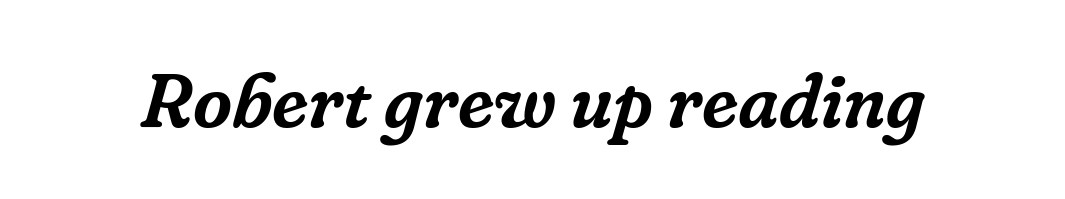
Q: Is the text italic (slanted)? A: Yes, it leans right by about 16 degrees.
Q: Is the typeface a serif or a sans-serif typeface? A: Serif.
Q: Is the text underlined? A: No.
Q: Is the spacing between letters normal or unusually wide? A: Normal.
Q: Width (condensed, normal, or wide)? A: Normal.
Q: Stroke contrast? A: Low.
Q: x-height? A: Medium.
Q: Monospaced? A: No.
